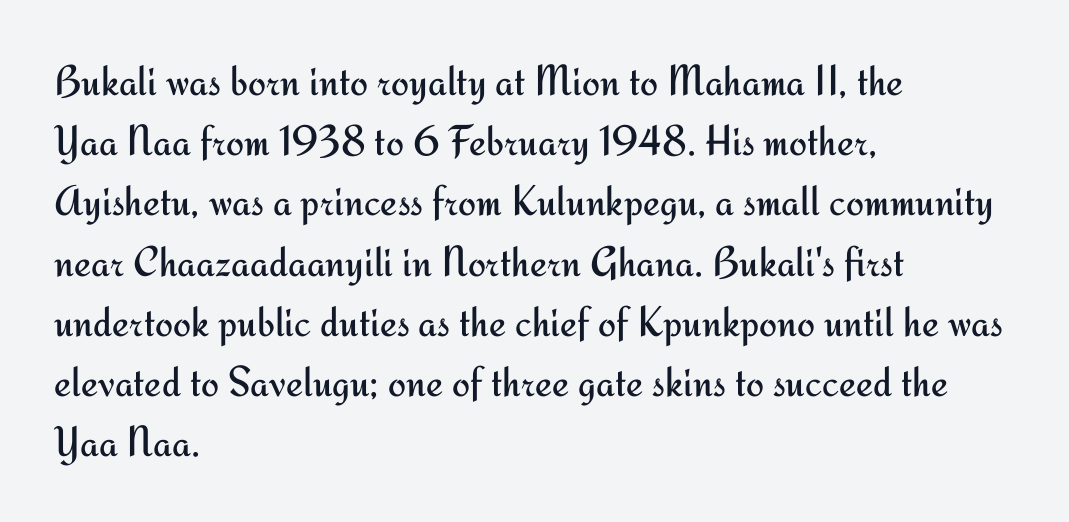
{"serif": "no", "italic": "no", "bold": "no", "weight": "regular", "width": "normal", "stroke_contrast": "medium", "x_height": "small", "monospaced": "no", "underline": "no", "align": "left", "line_spacing": "normal", "line_spacing_ratio": 1.4, "letter_spacing": "normal", "letter_spacing_em": 0.0, "glyph_px": 43}
